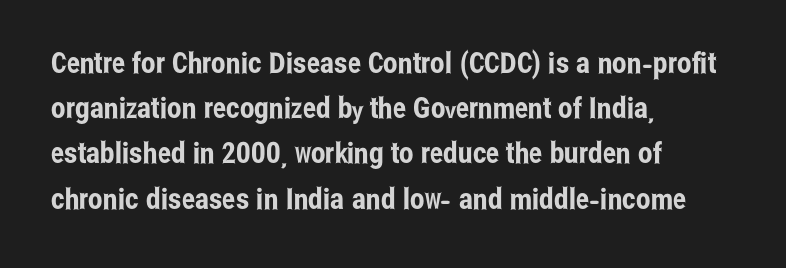
{"serif": "no", "italic": "no", "width": "condensed", "stroke_contrast": "low", "x_height": "medium", "monospaced": "no", "underline": "no", "align": "left", "line_spacing": "normal", "line_spacing_ratio": 1.56, "letter_spacing": "normal", "letter_spacing_em": 0.0, "glyph_px": 29}
